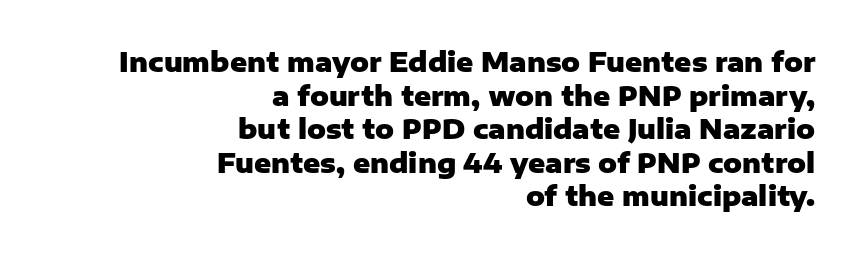
The image shows 26 px bold type, upright; set right-aligned, normal line spacing (1.29x), normal letter spacing, not underlined.
